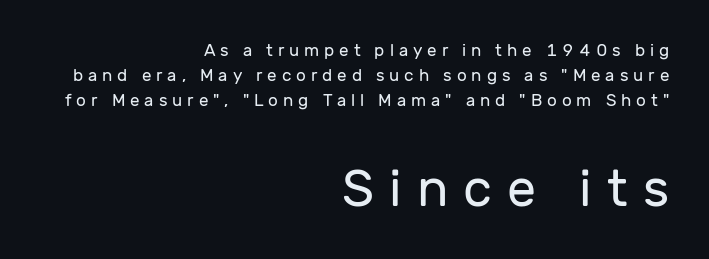
Q: Is the text bold? A: No.
Q: Is the text italic (slanted)? A: No, it is upright.
Q: Is the typeface a serif or a sans-serif typeface? A: Sans-serif.
Q: Is the text underlined? A: No.
Q: How is the paragraph aligned? A: Right-aligned.
Q: Is the spacing between letters normal or unusually wide? A: Unusually wide.
Q: Is the spacing between lines tight, normal or loose? A: Normal.
Q: Which block of text is set in a larger size, the first (top) or the second (bottom)? A: The second (bottom) one.
Q: Width (condensed, normal, or wide)? A: Normal.
Q: Stroke contrast? A: Low.
Q: x-height? A: Medium.
Q: Monospaced? A: No.
